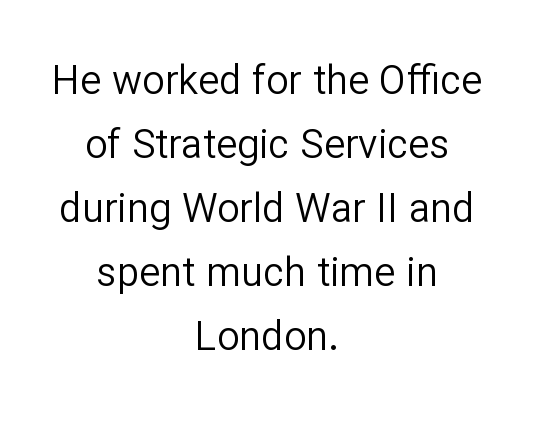
Glance below the letters and you will spot only blank space. Letter spacing: default. Horizontal alignment here is central, giving a formal, balanced look. This is not heavy type; no bold has been used. These lines sit exactly where default settings would place them.
